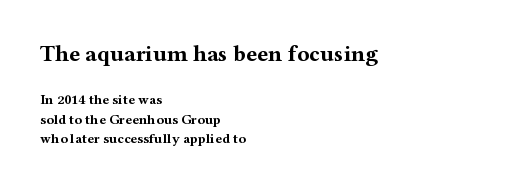
Q: Is the text bold? A: Yes.
Q: Is the text italic (slanted)? A: No, it is upright.
Q: Is the text underlined? A: No.
Q: How is the paragraph aligned? A: Left-aligned.
Q: Is the spacing between letters normal or unusually wide? A: Normal.
Q: Is the spacing between lines tight, normal or loose? A: Normal.
Q: Which block of text is set in a larger size, the first (top) or the second (bottom)? A: The first (top) one.
